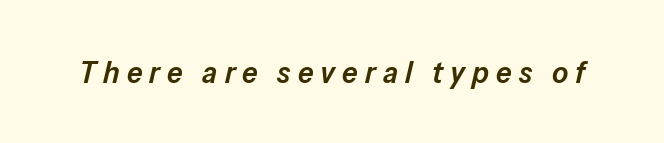
Q: Is the text bold? A: Semi-bold.
Q: Is the text italic (slanted)? A: Yes, it leans right by about 13 degrees.
Q: Is the text underlined? A: No.
Q: Is the spacing between letters normal or unusually wide? A: Unusually wide.
Q: Width (condensed, normal, or wide)? A: Normal.
Q: Stroke contrast? A: Low.
Q: x-height? A: Medium.
Q: Monospaced? A: No.
